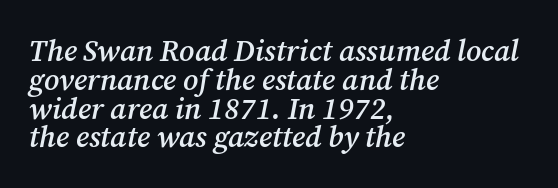
The image shows 30 px semibold serif type, italic (leaning right); set left-aligned, tight line spacing (0.96x), normal letter spacing, not underlined; medium stroke contrast and a medium x-height.
